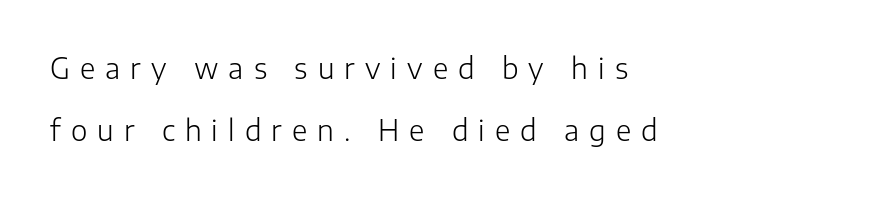
Q: Is the text bold? A: No.
Q: Is the text italic (slanted)? A: No, it is upright.
Q: Is the typeface a serif or a sans-serif typeface? A: Sans-serif.
Q: Is the text underlined? A: No.
Q: How is the paragraph aligned? A: Left-aligned.
Q: Is the spacing between letters normal or unusually wide? A: Unusually wide.
Q: Is the spacing between lines tight, normal or loose? A: Loose.
Q: Width (condensed, normal, or wide)? A: Normal.
Q: Stroke contrast? A: Low.
Q: x-height? A: Medium.
Q: Monospaced? A: No.
